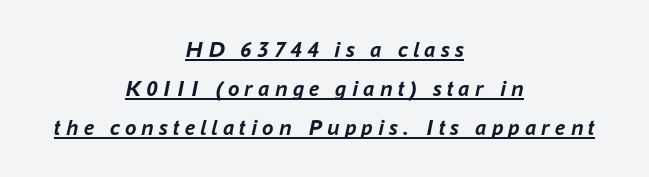
Q: Is the text bold? A: Yes.
Q: Is the text italic (slanted)? A: Yes, it leans right by about 16 degrees.
Q: Is the text underlined? A: Yes.
Q: How is the paragraph aligned? A: Centered.
Q: Is the spacing between letters normal or unusually wide? A: Unusually wide.
Q: Is the spacing between lines tight, normal or loose? A: Normal.
